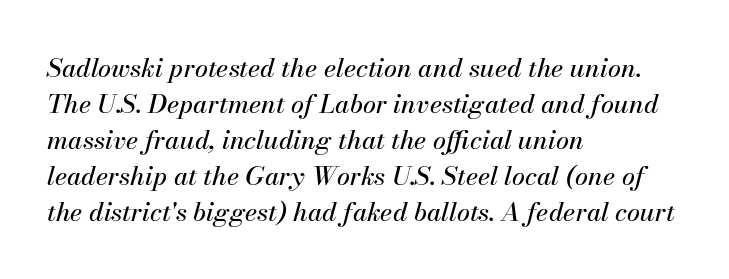
{"italic": "yes", "lean": "right", "slant_degrees": 13, "underline": "no", "align": "left", "line_spacing": "normal", "line_spacing_ratio": 1.38, "letter_spacing": "normal", "letter_spacing_em": 0.0, "glyph_px": 26}
